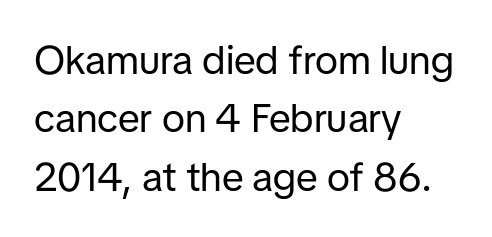
{"serif": "no", "italic": "no", "bold": "no", "weight": "regular", "width": "normal", "stroke_contrast": "low", "x_height": "medium", "monospaced": "no", "underline": "no", "align": "left", "line_spacing": "normal", "line_spacing_ratio": 1.46, "letter_spacing": "normal", "letter_spacing_em": 0.0, "glyph_px": 40}
